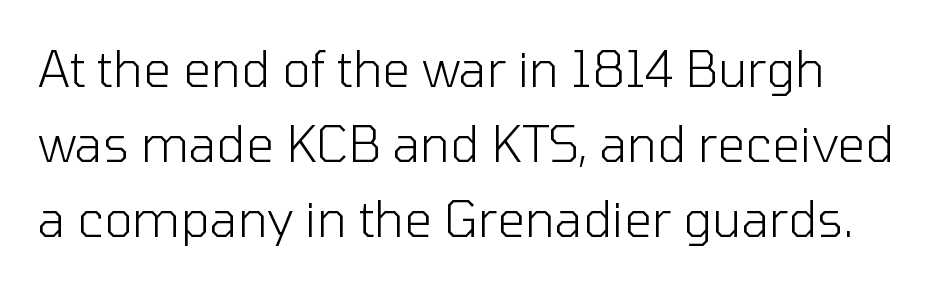
The image shows 49 px light sans-serif type, upright; set normal line spacing (1.53x), normal letter spacing, not underlined; low stroke contrast and a medium x-height.
